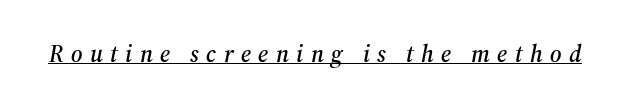
The image shows 24 px text type, italic (leaning right); set unusually wide letter spacing (+0.31 em), underlined.
